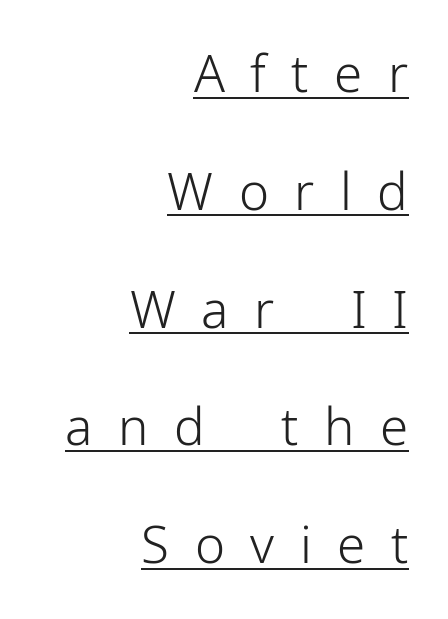
The image shows 51 px light sans-serif type, upright; set right-aligned, loose line spacing (2.31x), unusually wide letter spacing (+0.5 em), underlined; low stroke contrast and a medium x-height.
